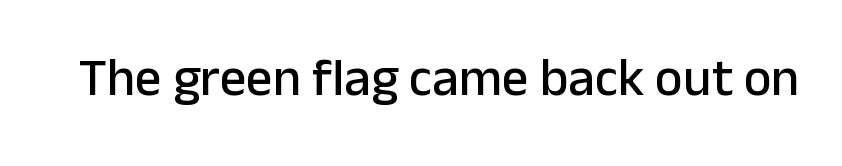
The image shows 53 px sans-serif type, upright; set normal letter spacing, not underlined; low stroke contrast and a medium x-height.
